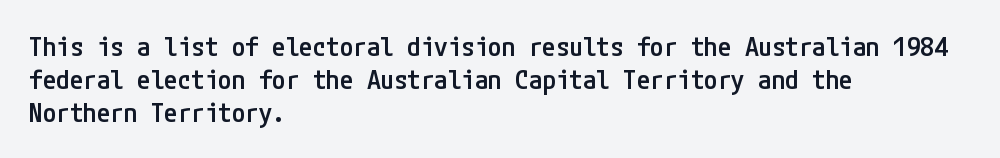
Q: Is the text bold? A: Semi-bold.
Q: Is the text italic (slanted)? A: No, it is upright.
Q: Is the text underlined? A: No.
Q: How is the paragraph aligned? A: Left-aligned.
Q: Is the spacing between letters normal or unusually wide? A: Normal.
